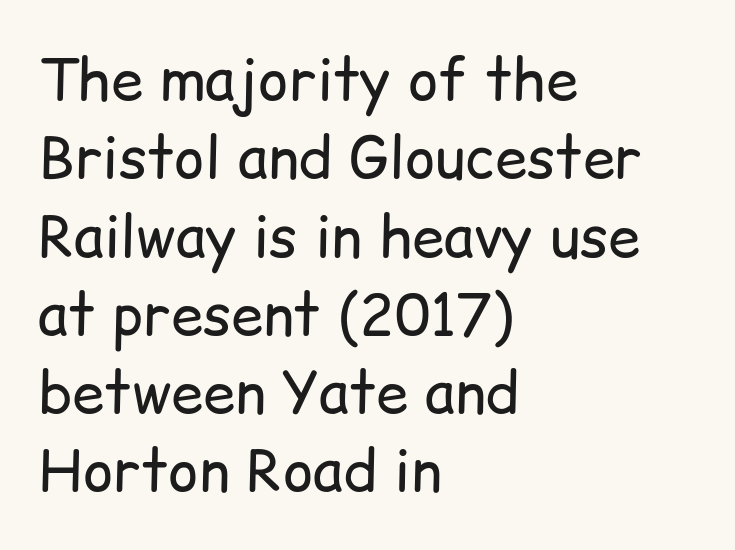
Q: Is the text bold? A: No.
Q: Is the text italic (slanted)? A: No, it is upright.
Q: Is the typeface a serif or a sans-serif typeface? A: Sans-serif.
Q: Is the text underlined? A: No.
Q: How is the paragraph aligned? A: Left-aligned.
Q: Is the spacing between letters normal or unusually wide? A: Normal.
Q: Is the spacing between lines tight, normal or loose? A: Normal.
Q: Width (condensed, normal, or wide)? A: Normal.
Q: Stroke contrast? A: Low.
Q: x-height? A: Medium.
Q: Monospaced? A: No.
